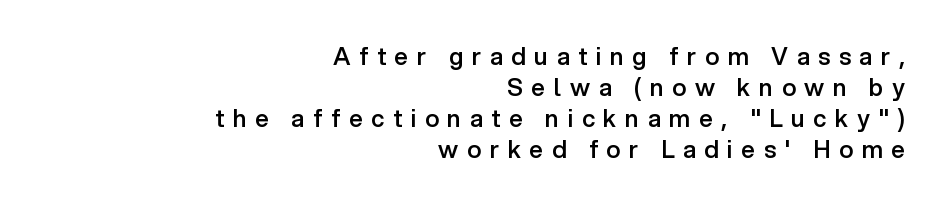
The image shows 24 px text type, upright; set right-aligned, normal line spacing (1.29x), unusually wide letter spacing (+0.36 em), not underlined.
